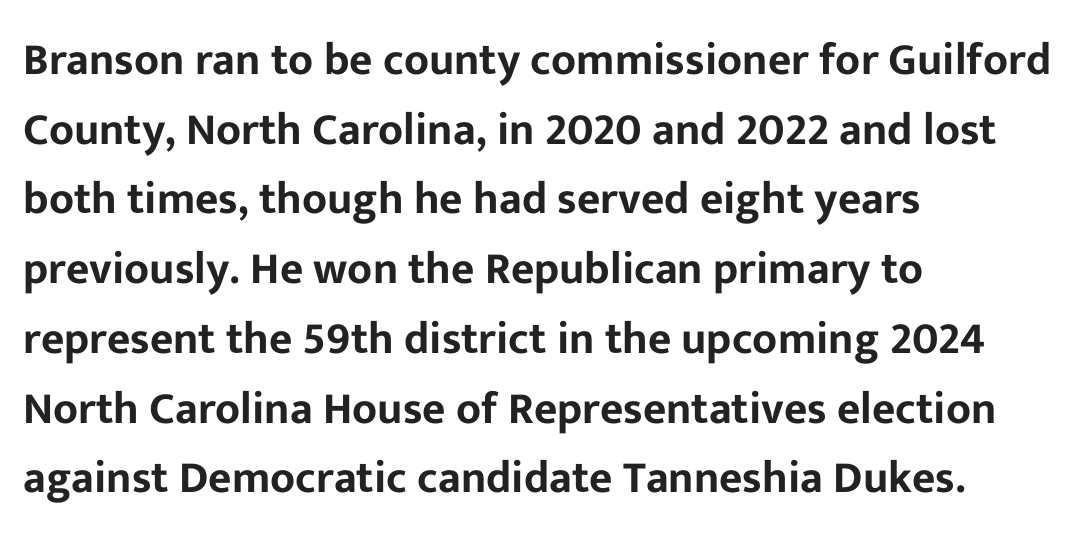
This sample has the flowing, uneven cadence of proportional lettering. Typographically, this falls in the sans-serif category. Regular leading. The axis of the letterforms is exactly vertical. The text block is weighted toward the left margin, trailing off unevenly rightward. A typesetter would call this zero additional tracking.
